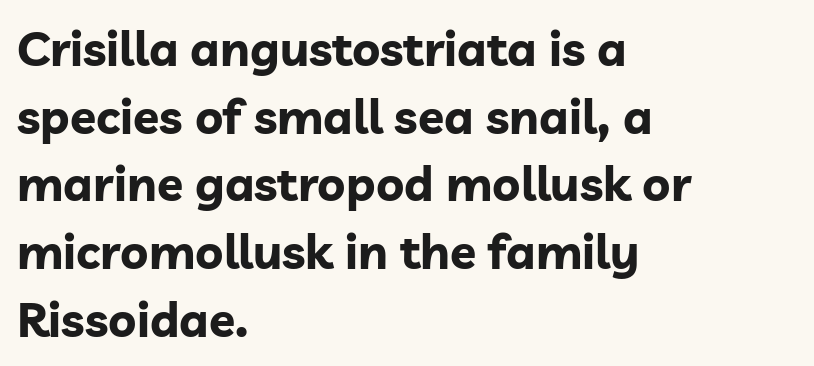
The image shows 48 px bold sans-serif type, upright; set left-aligned, normal line spacing (1.41x), normal letter spacing, not underlined; low stroke contrast and a medium x-height.
